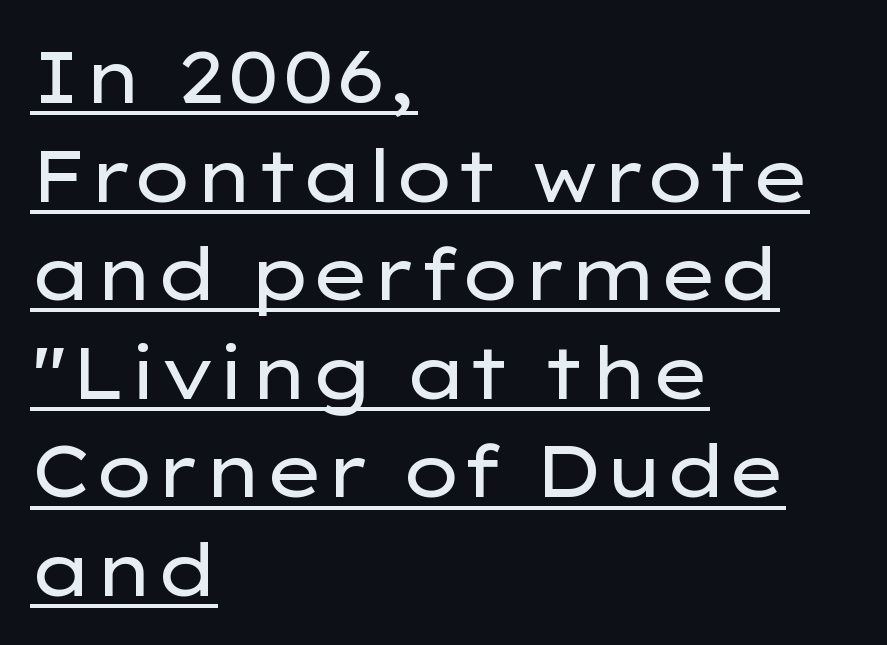
{"serif": "no", "italic": "no", "bold": "no", "weight": "regular", "width": "wide", "stroke_contrast": "low", "x_height": "medium", "monospaced": "no", "underline": "yes", "align": "left", "line_spacing": "normal", "line_spacing_ratio": 1.35, "letter_spacing": "normal", "letter_spacing_em": 0.0, "glyph_px": 73}
